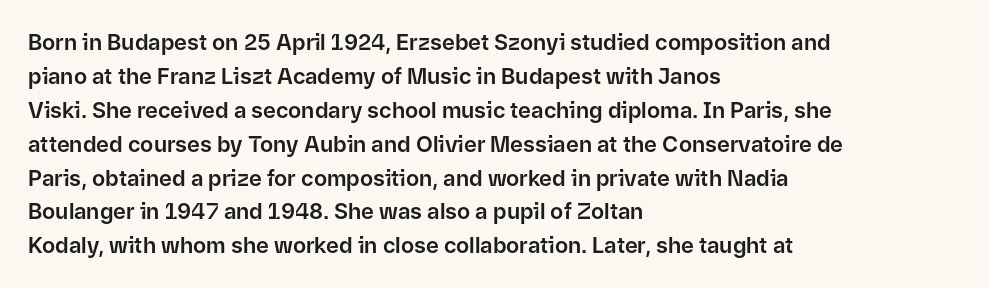
{"italic": "no", "underline": "no", "align": "left", "line_spacing": "normal", "line_spacing_ratio": 1.54, "letter_spacing": "normal", "letter_spacing_em": 0.0, "glyph_px": 22}
